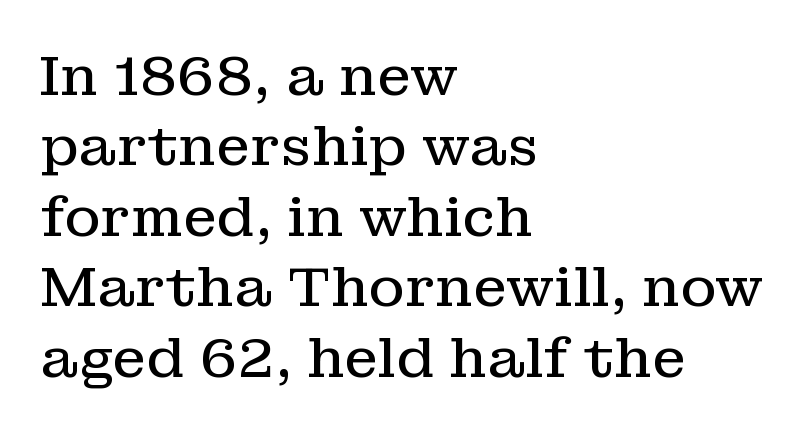
Q: Is the text bold? A: No.
Q: Is the text italic (slanted)? A: No, it is upright.
Q: Is the typeface a serif or a sans-serif typeface? A: Serif.
Q: Is the text underlined? A: No.
Q: How is the paragraph aligned? A: Left-aligned.
Q: Is the spacing between letters normal or unusually wide? A: Normal.
Q: Is the spacing between lines tight, normal or loose? A: Normal.
Q: Width (condensed, normal, or wide)? A: Normal.
Q: Stroke contrast? A: Low.
Q: x-height? A: Medium.
Q: Monospaced? A: No.
